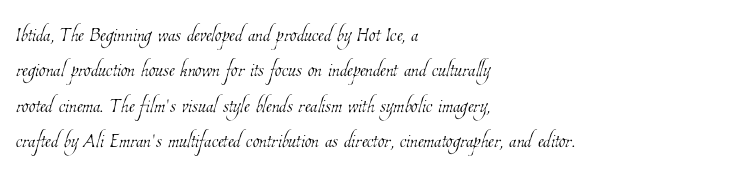
Q: Is the text bold? A: No.
Q: Is the text underlined? A: No.
Q: How is the paragraph aligned? A: Left-aligned.
Q: Is the spacing between letters normal or unusually wide? A: Normal.
Q: Is the spacing between lines tight, normal or loose? A: Normal.
